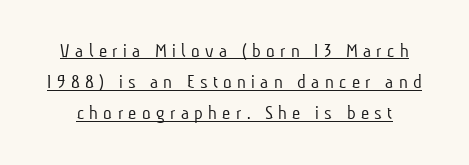
The image shows 20 px text type; set normal line spacing (1.56x), unusually wide letter spacing (+0.27 em), underlined.
